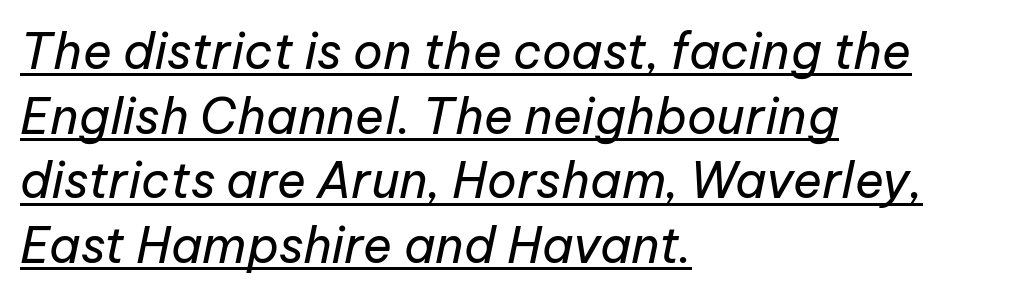
{"italic": "yes", "lean": "right", "slant_degrees": 12, "bold": "no", "weight": "regular", "width": "normal", "stroke_contrast": "low", "x_height": "medium", "monospaced": "no", "underline": "yes", "align": "left", "line_spacing": "normal", "line_spacing_ratio": 1.32, "letter_spacing": "normal", "letter_spacing_em": 0.0, "glyph_px": 49}
